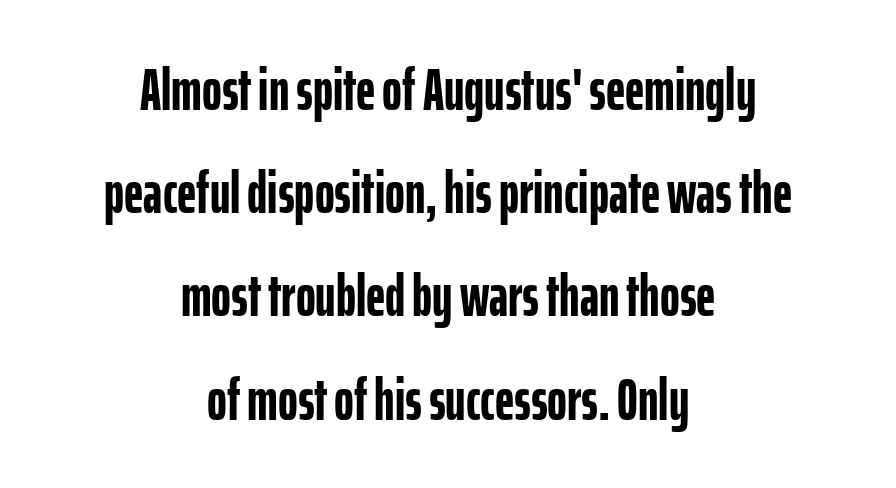
What stands out about the letter spacing? Nothing — it is the standard amount. The specimen omits any rule beneath the text block's lines. The passage shown is typed in a proportional face where columns would drift. Heavy-handed strokes throughout: this text is bold. In terms of letterform style, serifs are entirely absent.
